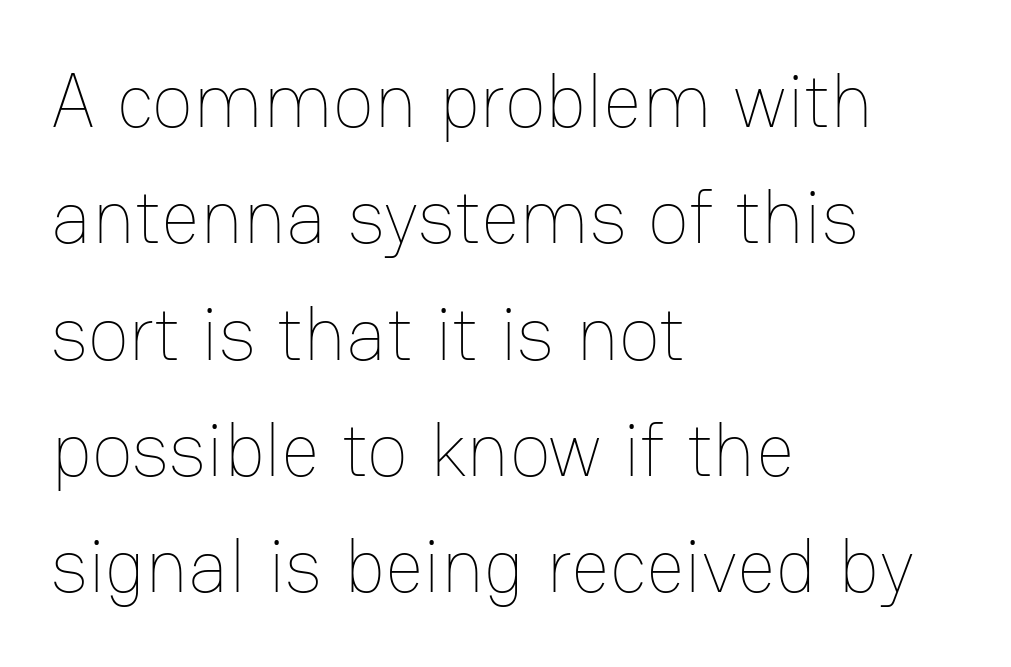
{"italic": "no", "bold": "no", "weight": "thin", "width": "normal", "stroke_contrast": "low", "x_height": "medium", "monospaced": "no", "underline": "no", "align": "left", "line_spacing": "normal", "line_spacing_ratio": 1.53, "letter_spacing": "normal", "letter_spacing_em": 0.0, "glyph_px": 76}
